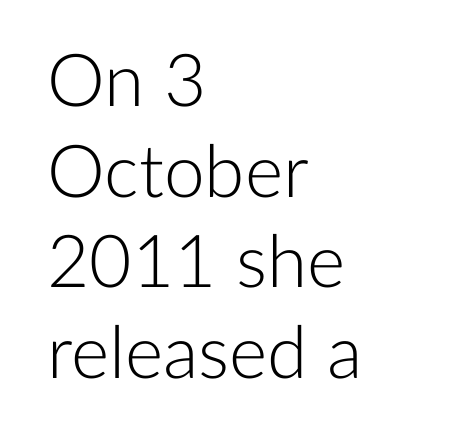
The letters stand upright; this is a roman face. Grotesque or geometric, the face here clearly has no serifs. The letterforms sit at book weight or below. If you drew a ruler down the left edge, every line would touch it.
